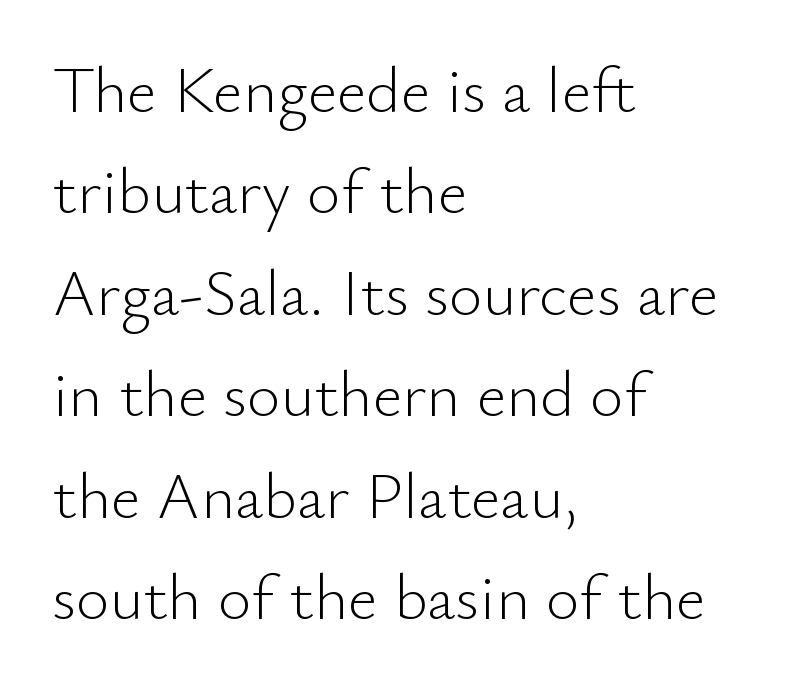
Q: Is the text bold? A: No.
Q: Is the text italic (slanted)? A: No, it is upright.
Q: Is the typeface a serif or a sans-serif typeface? A: Sans-serif.
Q: Is the text underlined? A: No.
Q: How is the paragraph aligned? A: Left-aligned.
Q: Is the spacing between letters normal or unusually wide? A: Normal.
Q: Is the spacing between lines tight, normal or loose? A: Normal.
Q: Width (condensed, normal, or wide)? A: Normal.
Q: Stroke contrast? A: Low.
Q: x-height? A: Small.
Q: Monospaced? A: No.
